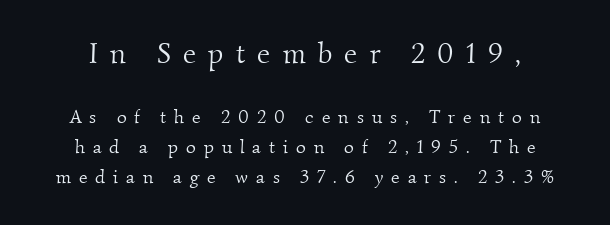
The image shows 29 px light serif type; set normal line spacing (1.6x), unusually wide letter spacing (+0.42 em), not underlined; the first (top) block is 1.53x larger; medium stroke contrast and a small x-height.
